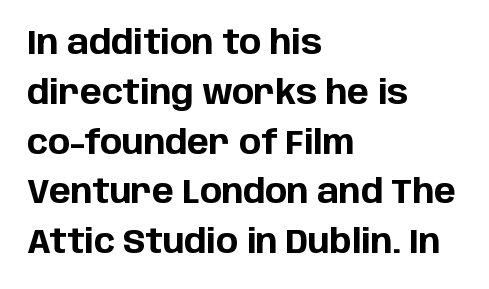
The image shows 33 px bold sans-serif type, upright; set left-aligned, normal line spacing (1.51x), normal letter spacing, not underlined; low stroke contrast and a large x-height.
